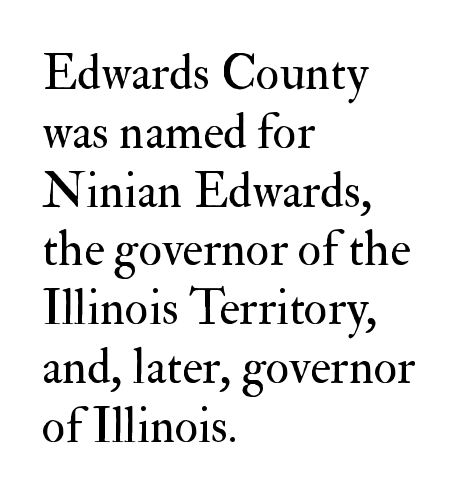
{"serif": "yes", "italic": "no", "bold": "no", "weight": "regular", "width": "normal", "stroke_contrast": "medium", "x_height": "small", "monospaced": "no", "underline": "no", "align": "left", "line_spacing_ratio": 1.2, "letter_spacing": "normal", "letter_spacing_em": 0.0, "glyph_px": 49}
